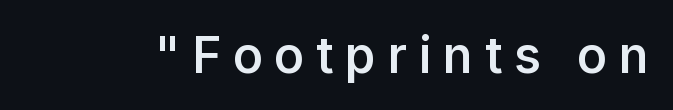
The image shows 50 px semibold sans-serif type, upright; set unusually wide letter spacing (+0.23 em), not underlined; low stroke contrast and a medium x-height.
